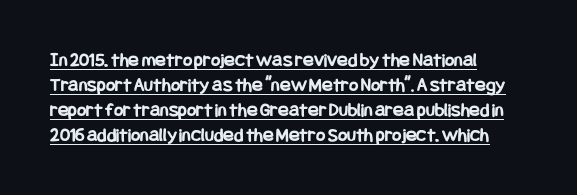
Q: Is the text bold? A: Yes.
Q: Is the text italic (slanted)? A: No, it is upright.
Q: Is the text underlined? A: Yes.
Q: How is the paragraph aligned? A: Left-aligned.
Q: Is the spacing between letters normal or unusually wide? A: Normal.
Q: Is the spacing between lines tight, normal or loose? A: Normal.
